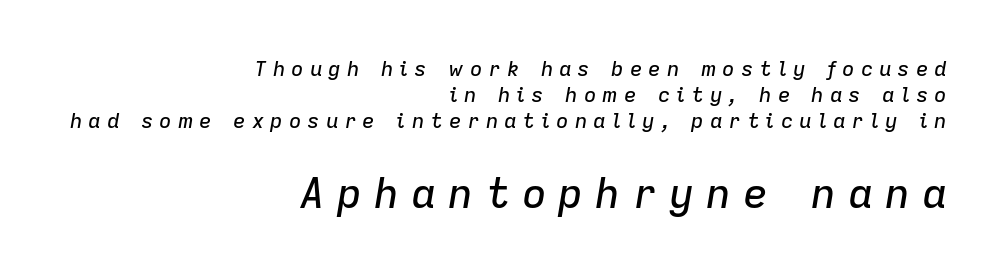
The ragged edge is on the left, which tells us the setting is flush right. Designer's note — italics engaged. Any mark beneath the type? The region is blank. Loose tracking; the words dissolve into strings of separated letters. Which chunk is bigger? The second one — the bottom block dwarfs the top. The face used here is proportionally spaced, like ordinary book or web type.
